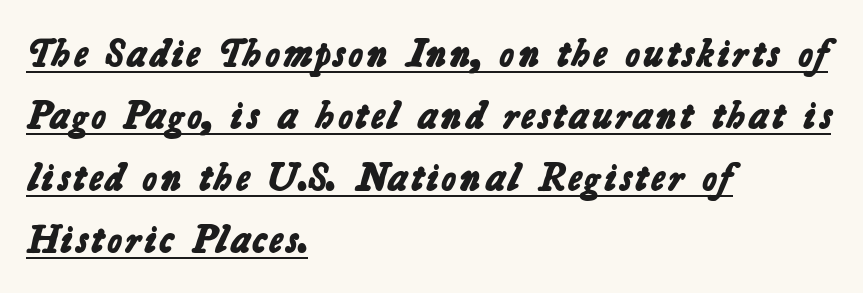
Successive baselines arrive at the customary interval. The face used here appears with an underline applied. These lines are set flush left with a ragged right edge. You could not count columns in this text — the font is proportionally spaced.
